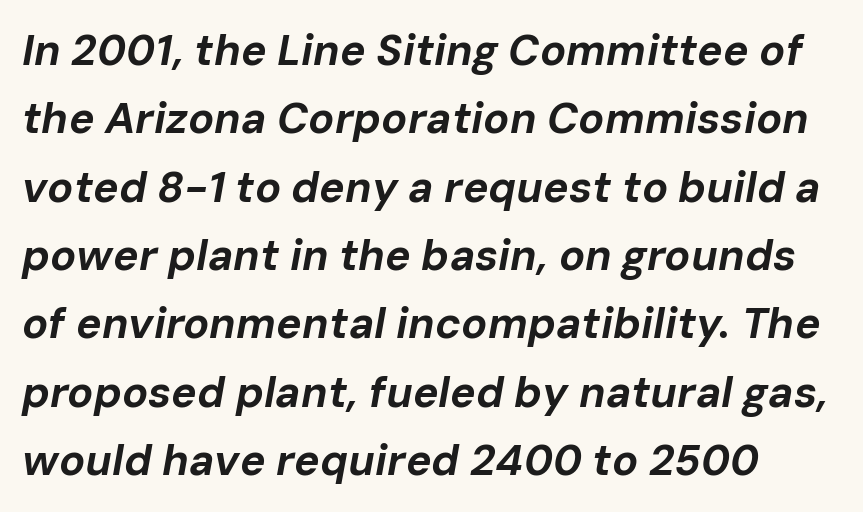
{"italic": "yes", "lean": "right", "slant_degrees": 10, "bold": "yes", "weight": "bold", "width": "normal", "stroke_contrast": "low", "x_height": "medium", "monospaced": "no", "underline": "no", "line_spacing": "normal", "line_spacing_ratio": 1.59, "letter_spacing": "normal", "letter_spacing_em": 0.0, "glyph_px": 43}
